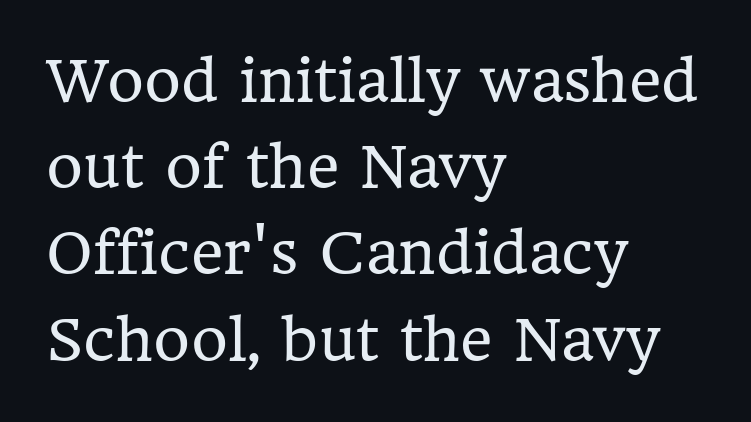
{"serif": "yes", "italic": "no", "bold": "no", "weight": "regular", "width": "normal", "stroke_contrast": "low", "x_height": "medium", "monospaced": "no", "underline": "no", "align": "left", "line_spacing": "normal", "line_spacing_ratio": 1.54, "letter_spacing": "normal", "letter_spacing_em": 0.0, "glyph_px": 56}
